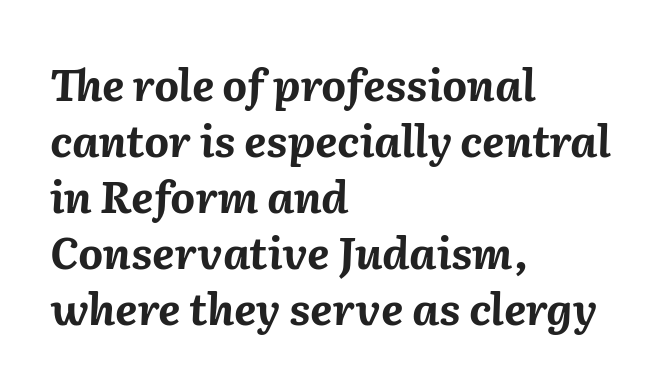
Does the leading feel generous? No, just average. Is the type bold? Yes — the strokes are clearly thick and heavy. Any mark beneath the type? The region is blank. Short note: letters normally spaced. The lettering tilts uniformly, giving the passage an italic look.
